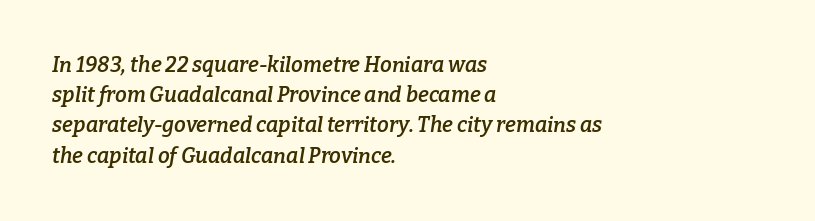
Rendered with sloped, italic letterforms. The vertical gap from one line to the next is medium. Typeset ragged right — the left edge is the straight one. What stands out about the letter spacing? Nothing — it is the standard amount.
